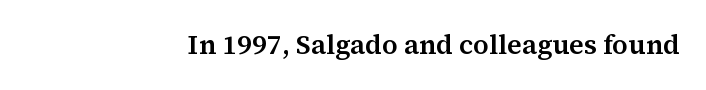
The image shows 27 px text type, upright; set normal letter spacing, not underlined.
